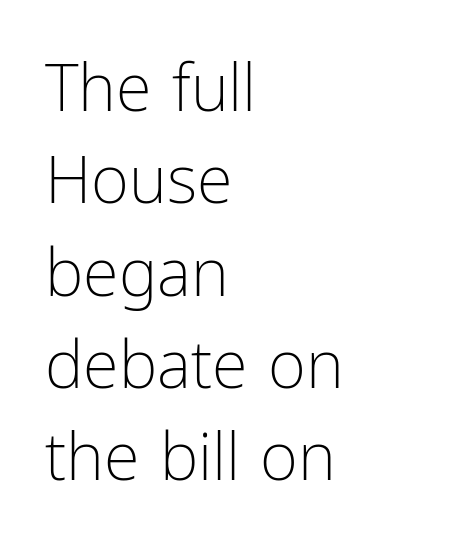
Font category for this specimen: sans-serif. Is this a fixed-width face? No — the glyphs have proportional, varying widths. Italic? Not at all — the glyphs are vertical. The leading is moderate, giving the passage an even texture.
